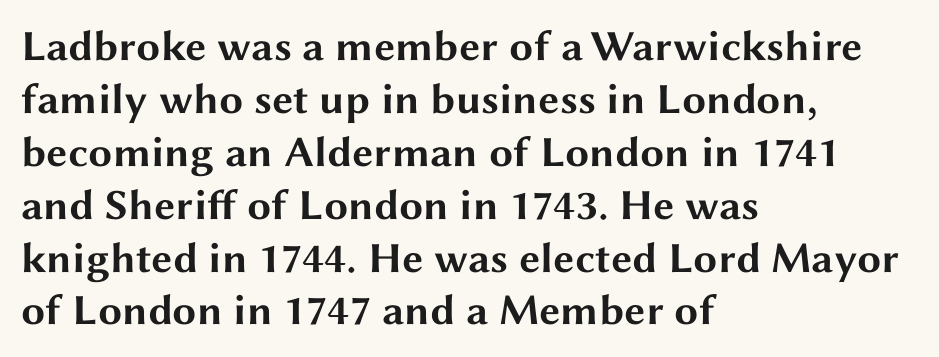
These lines were composed using upright roman letters. The passage shown is typeset with a sans-serif family. There is no visible air inserted between adjacent glyphs. Thick stems and heavy bowls — unmistakably bold.
